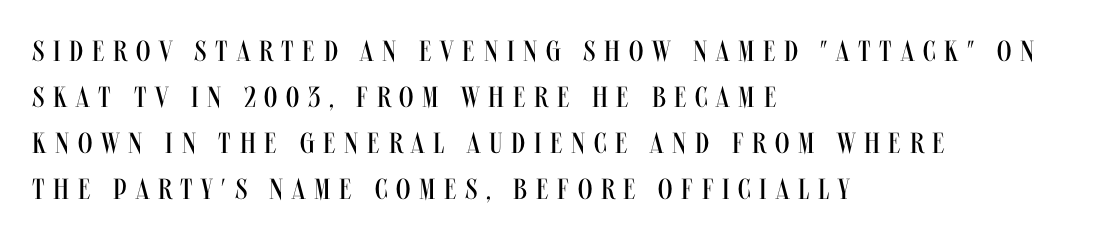
Regarding serifs, this sample does without them. No italicization has been applied; the sample stays upright. Vertical spacing — default. Each row of text sits above clean, open space.
